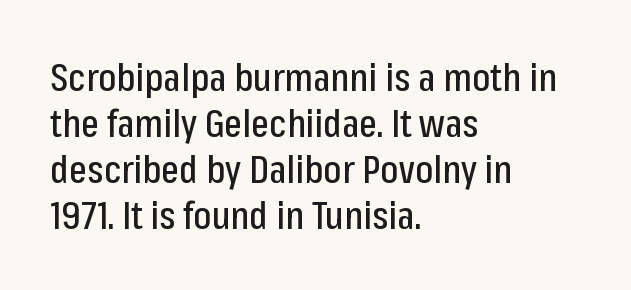
Unlike a traditional serif, this face leaves its strokes unadorned. Does extra space separate the letters? No, they use regular spacing. Here the designer chose a conventional face with non-uniform glyph widths. Bare-footed words on every line. Posture: straight, roman, zero tilt. A classic flush-left, rag-right setting is used for this passage.
